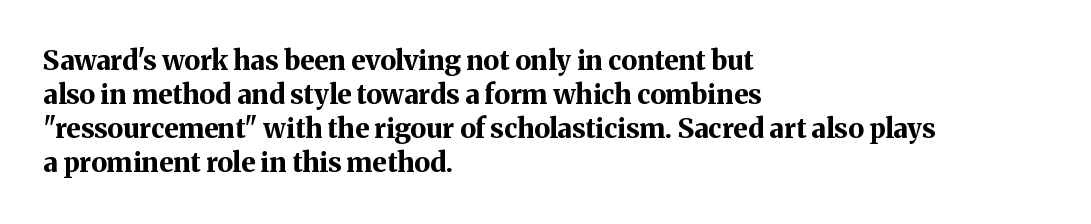
{"italic": "no", "bold": "yes", "underline": "no", "align": "left", "line_spacing": "normal", "line_spacing_ratio": 1.26, "letter_spacing": "normal", "letter_spacing_em": 0.0, "glyph_px": 27}
